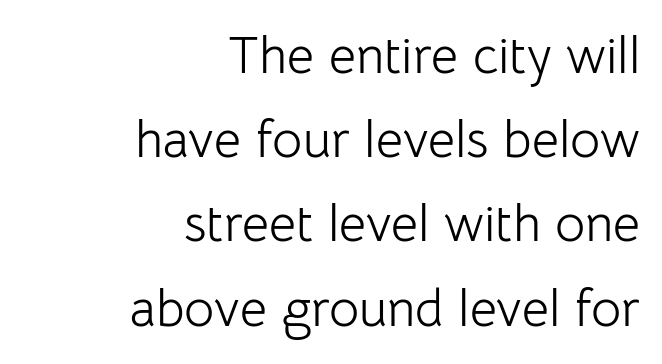
Q: Is the text bold? A: No.
Q: Is the text italic (slanted)? A: No, it is upright.
Q: Is the typeface a serif or a sans-serif typeface? A: Sans-serif.
Q: Is the text underlined? A: No.
Q: How is the paragraph aligned? A: Right-aligned.
Q: Is the spacing between letters normal or unusually wide? A: Normal.
Q: Is the spacing between lines tight, normal or loose? A: Normal.
Q: Width (condensed, normal, or wide)? A: Normal.
Q: Stroke contrast? A: Low.
Q: x-height? A: Medium.
Q: Monospaced? A: No.
